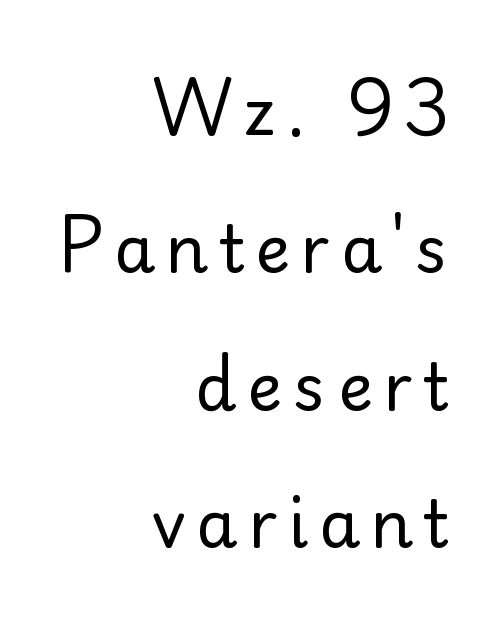
It's the straight-up-and-down kind of type. The rendering uses natural spacing where letterforms have individual widths. Font category for this specimen: serif. Type without underlining.
